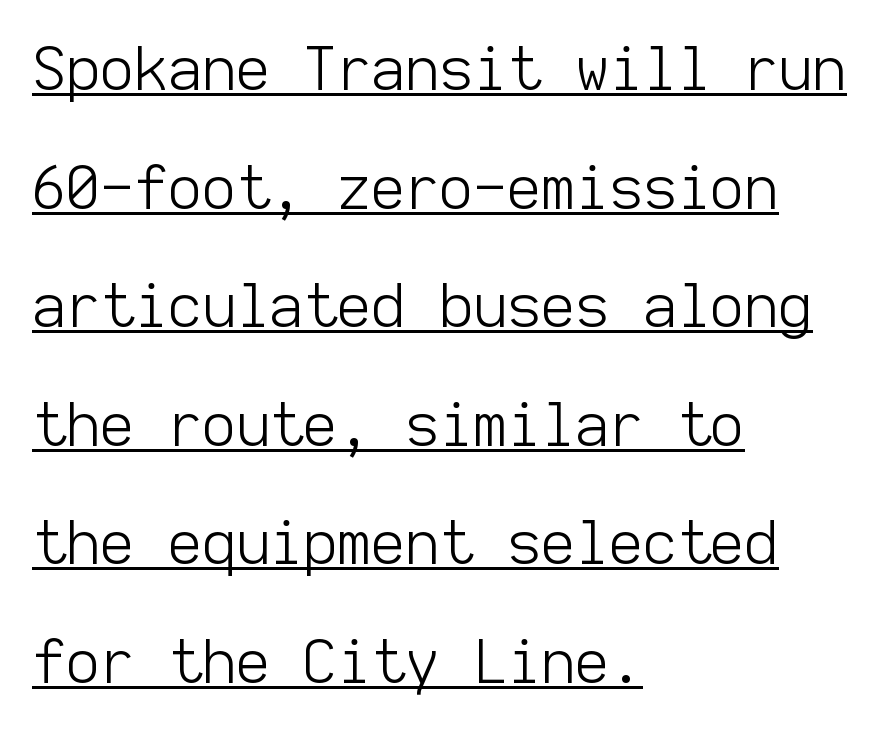
{"serif": "no", "italic": "no", "bold": "no", "weight": "light", "width": "normal", "stroke_contrast": "low", "x_height": "medium", "monospaced": "yes", "underline": "yes", "align": "left", "line_spacing": "loose", "line_spacing_ratio": 2.01, "letter_spacing": "normal", "letter_spacing_em": 0.0, "glyph_px": 59}
